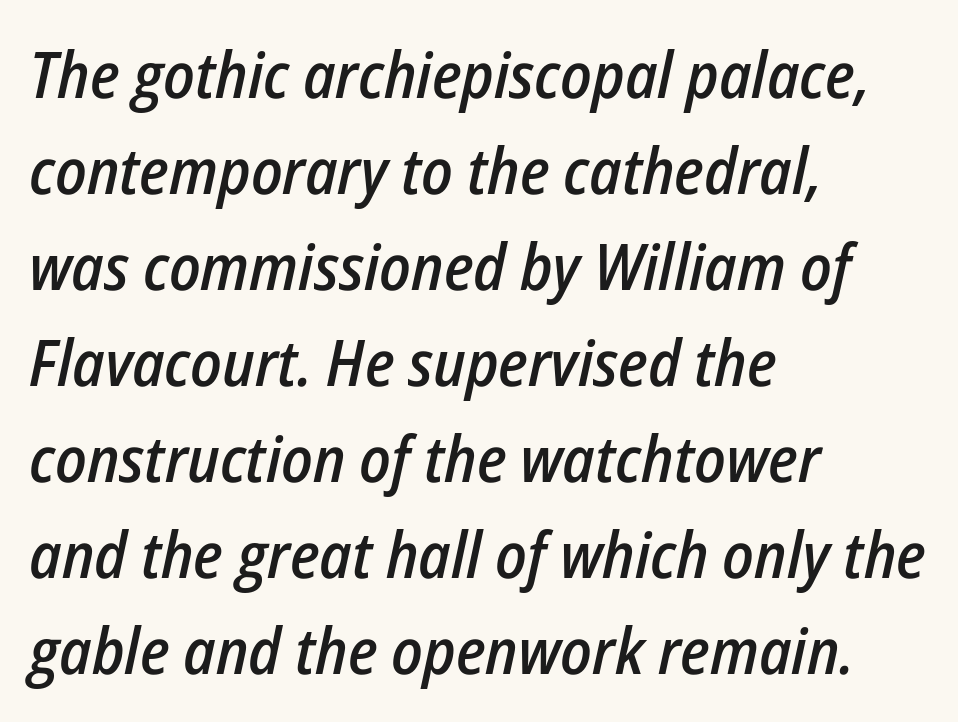
{"italic": "yes", "lean": "right", "slant_degrees": 12, "bold": "semi", "weight": "semibold", "width": "condensed", "stroke_contrast": "low", "x_height": "medium", "monospaced": "no", "underline": "no", "align": "left", "line_spacing": "normal", "line_spacing_ratio": 1.5, "letter_spacing": "normal", "letter_spacing_em": 0.0, "glyph_px": 64}
